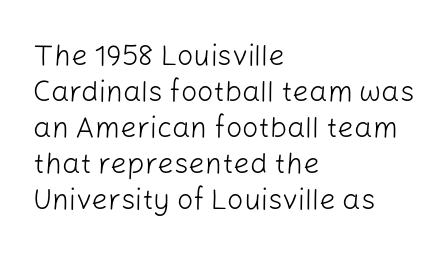
The image shows 29 px light sans-serif type, upright; set left-aligned, line spacing 1.24x, normal letter spacing, not underlined; low stroke contrast and a medium x-height.
